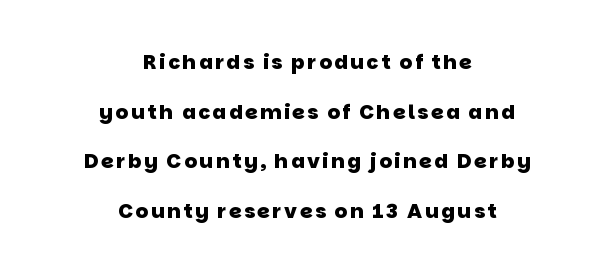
The leading is generous, giving the passage an open texture. Compared with a flush-left layout, this one balances lines on the center instead. Has an underline been added? It has not. Does the weight exceed regular? Yes, all the way to bold.
